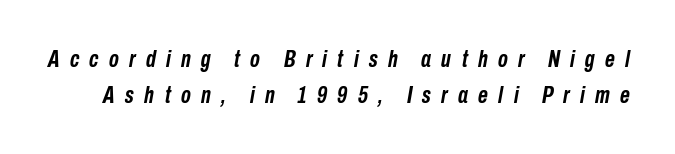
{"italic": "yes", "lean": "right", "slant_degrees": 10, "bold": "yes", "underline": "no", "line_spacing": "normal", "line_spacing_ratio": 1.5, "letter_spacing": "wide", "letter_spacing_em": 0.43, "glyph_px": 24}
